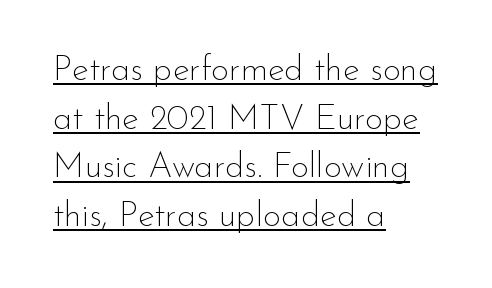
{"serif": "no", "italic": "no", "bold": "no", "weight": "thin", "width": "normal", "stroke_contrast": "low", "x_height": "small", "monospaced": "no", "underline": "yes", "align": "left", "line_spacing": "normal", "line_spacing_ratio": 1.39, "letter_spacing": "normal", "letter_spacing_em": 0.0, "glyph_px": 35}
